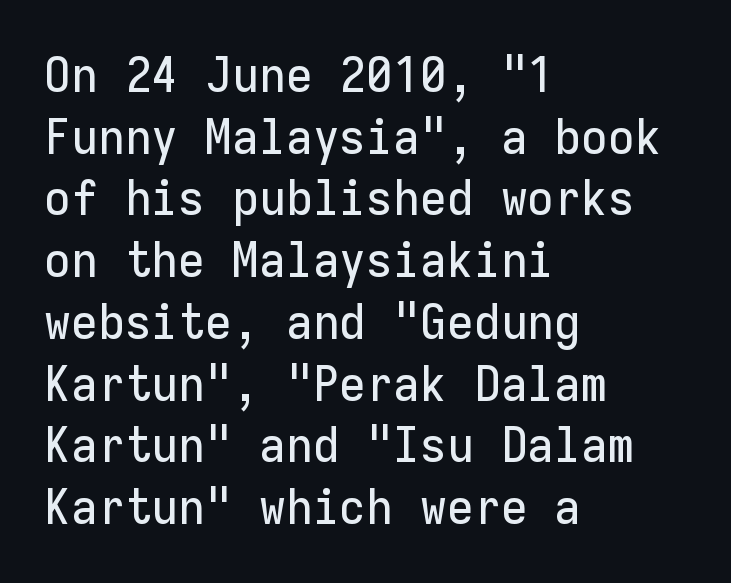
{"serif": "no", "italic": "no", "width": "normal", "stroke_contrast": "low", "x_height": "medium", "monospaced": "yes", "underline": "no", "align": "left", "line_spacing": "normal", "line_spacing_ratio": 1.26, "letter_spacing": "normal", "letter_spacing_em": 0.0, "glyph_px": 49}
